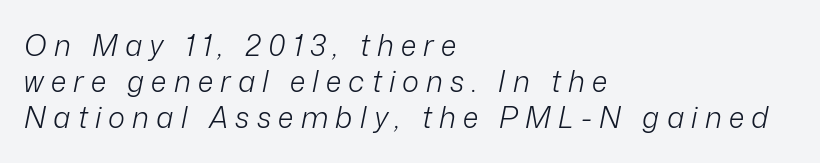
Interline gaps are of average width in this sample. Vertical stems look standard width or narrower in stroke. Substantial extra tracking has been applied to these lines. Notice how the stems are inclined rather than vertical — that's the hallmark of italics. The rendering uses natural spacing where letterforms have individual widths.
